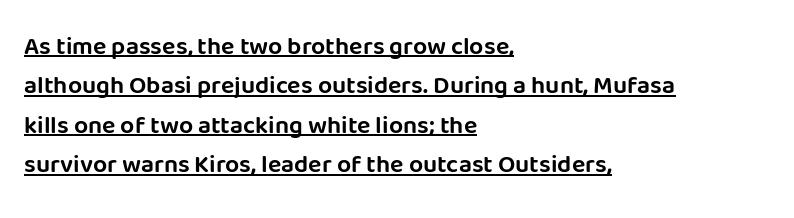
{"italic": "no", "underline": "yes", "align": "left", "line_spacing": "normal", "line_spacing_ratio": 1.58, "letter_spacing": "normal", "letter_spacing_em": 0.0, "glyph_px": 25}
